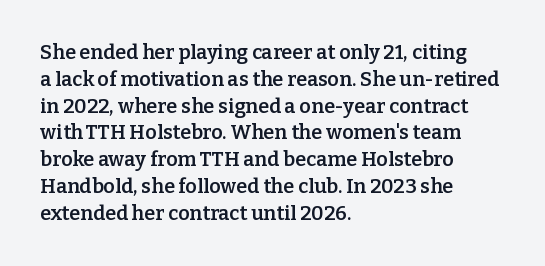
The image shows 20 px text type, upright; set left-aligned, normal line spacing (1.34x), normal letter spacing, not underlined.
